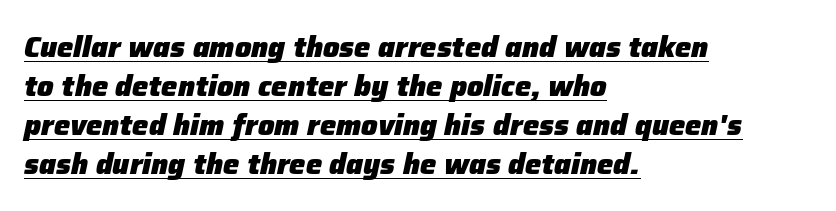
{"italic": "yes", "lean": "right", "slant_degrees": 12, "bold": "yes", "weight": "heavy", "width": "normal", "stroke_contrast": "low", "x_height": "medium", "monospaced": "no", "underline": "yes", "align": "left", "line_spacing": "normal", "line_spacing_ratio": 1.34, "letter_spacing": "normal", "letter_spacing_em": 0.0, "glyph_px": 29}
